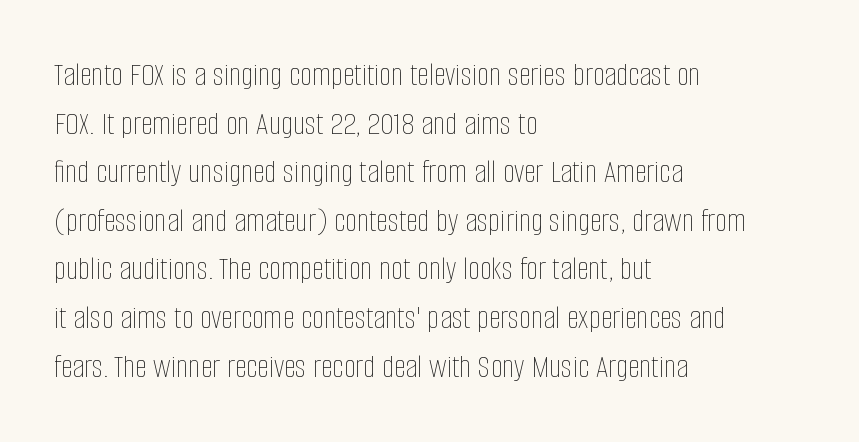
Q: Is the text bold? A: No.
Q: Is the text italic (slanted)? A: No, it is upright.
Q: Is the text underlined? A: No.
Q: How is the paragraph aligned? A: Left-aligned.
Q: Is the spacing between letters normal or unusually wide? A: Normal.
Q: Is the spacing between lines tight, normal or loose? A: Normal.
Q: Width (condensed, normal, or wide)? A: Condensed.
Q: Stroke contrast? A: Low.
Q: x-height? A: Large.
Q: Monospaced? A: No.
